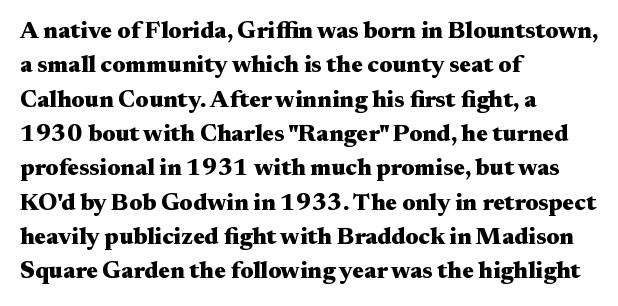
{"italic": "no", "bold": "yes", "underline": "no", "align": "left", "line_spacing": "normal", "line_spacing_ratio": 1.43, "letter_spacing": "normal", "letter_spacing_em": 0.0, "glyph_px": 24}
